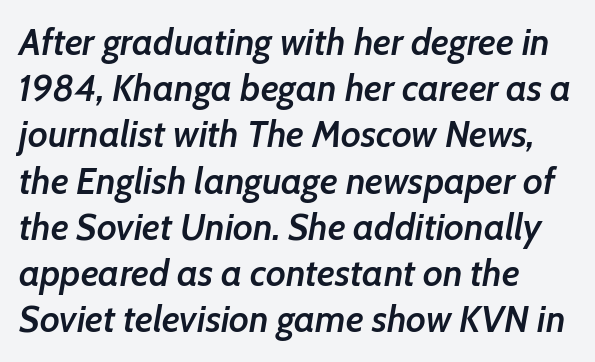
{"italic": "yes", "lean": "right", "slant_degrees": 7, "bold": "semi", "weight": "semibold", "width": "normal", "stroke_contrast": "low", "x_height": "medium", "monospaced": "no", "underline": "no", "align": "left", "line_spacing": "normal", "line_spacing_ratio": 1.25, "letter_spacing": "normal", "letter_spacing_em": 0.0, "glyph_px": 37}
